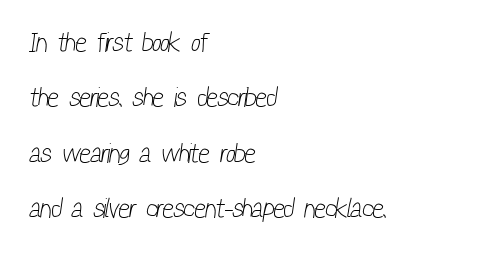
A bare baseline throughout the passage. The setting favours the left margin, as ordinary paragraphs usually do. Is the stroke heavy? The answer is a plain regular-or-lighter. What stands out about the letter spacing? Nothing — it is the standard amount. The leading is generous, giving the passage an open texture.
